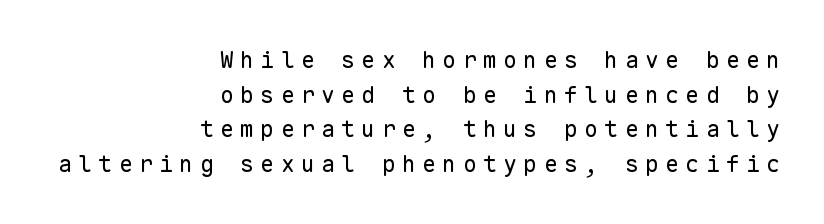
Heft: none added — not bold. Casual observation: everything's shoved over to the right. The designer left line spacing at the default. Words float on clear page, feet unadorned. The tracking reads as deliberately expanded to a designer's eye. The font's upright variant was chosen for this text.
